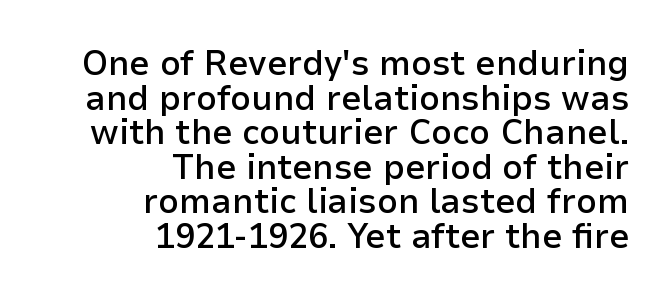
{"serif": "no", "italic": "no", "bold": "semi", "weight": "semibold", "width": "normal", "stroke_contrast": "low", "x_height": "medium", "monospaced": "no", "underline": "no", "align": "right", "line_spacing": "tight", "line_spacing_ratio": 0.96, "letter_spacing": "normal", "letter_spacing_em": 0.0, "glyph_px": 36}
